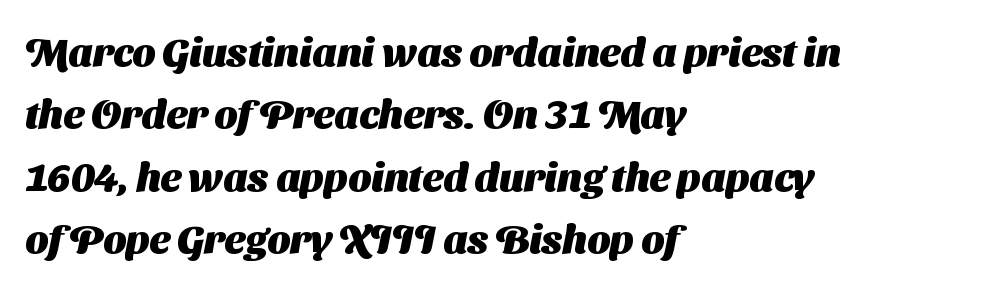
Words appear dense and cohesive because spacing is normal. A dark, heavy texture on the line: the type is bold. Unmarked baselines from the first word to the last. The compositor pushed each line to the left boundary. The designer went with a sans here, leaving each stem footless.
